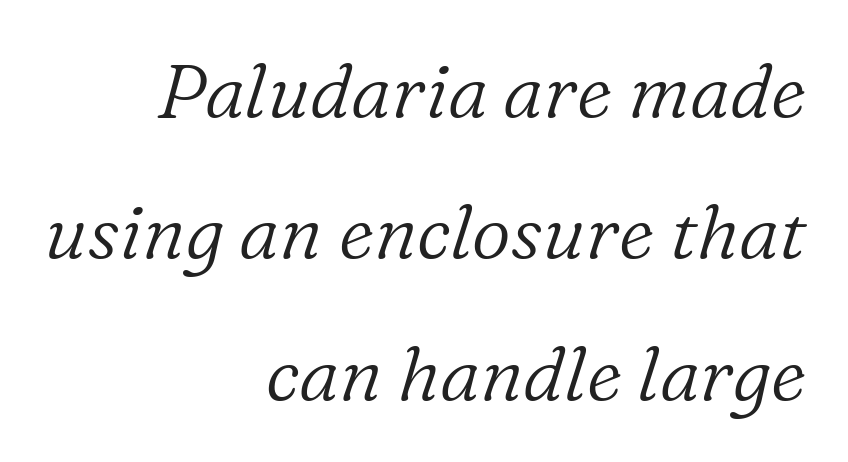
Q: Is the text bold? A: No.
Q: Is the text italic (slanted)? A: Yes, it leans right by about 16 degrees.
Q: Is the typeface a serif or a sans-serif typeface? A: Serif.
Q: Is the text underlined? A: No.
Q: How is the paragraph aligned? A: Right-aligned.
Q: Is the spacing between letters normal or unusually wide? A: Normal.
Q: Width (condensed, normal, or wide)? A: Normal.
Q: Stroke contrast? A: Low.
Q: x-height? A: Medium.
Q: Monospaced? A: No.
